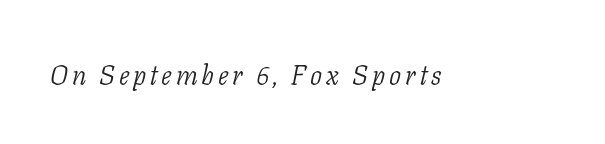
{"italic": "yes", "lean": "right", "slant_degrees": 11, "bold": "no", "underline": "no", "glyph_px": 27}
